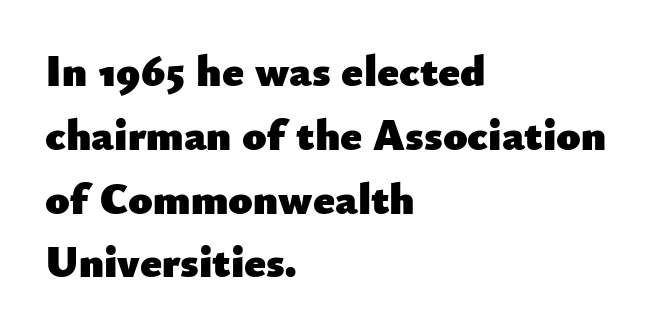
The image shows 44 px heavy sans-serif type, upright; set left-aligned, normal line spacing (1.45x), normal letter spacing, not underlined; low stroke contrast and a small x-height.
